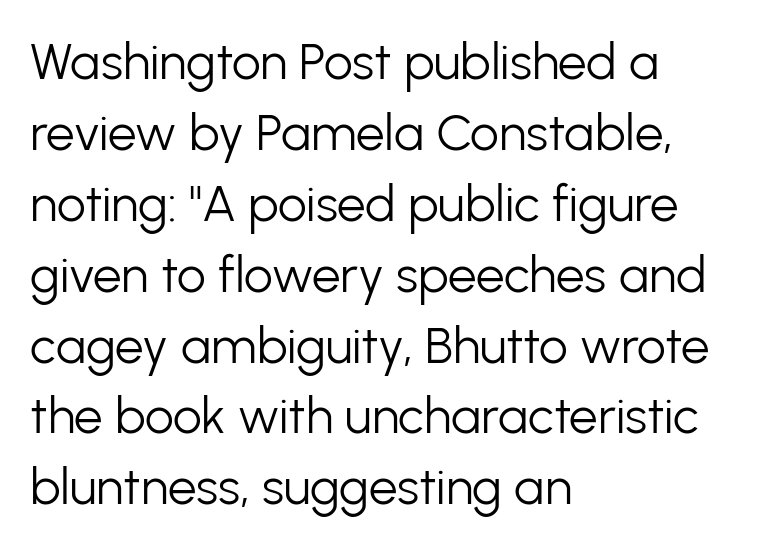
Q: Is the text bold? A: No.
Q: Is the text italic (slanted)? A: No, it is upright.
Q: Is the typeface a serif or a sans-serif typeface? A: Sans-serif.
Q: Is the text underlined? A: No.
Q: How is the paragraph aligned? A: Left-aligned.
Q: Is the spacing between letters normal or unusually wide? A: Normal.
Q: Is the spacing between lines tight, normal or loose? A: Normal.
Q: Width (condensed, normal, or wide)? A: Normal.
Q: Stroke contrast? A: Low.
Q: x-height? A: Medium.
Q: Monospaced? A: No.
